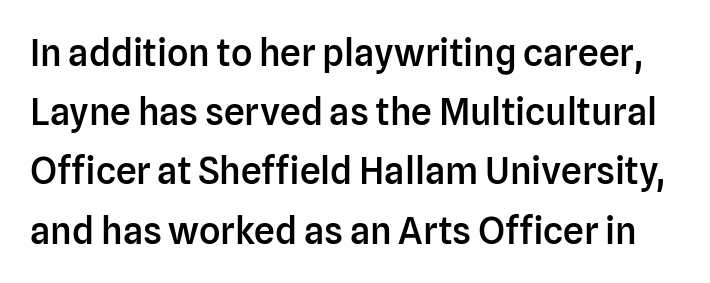
Q: Is the text bold? A: Semi-bold.
Q: Is the text italic (slanted)? A: No, it is upright.
Q: Is the typeface a serif or a sans-serif typeface? A: Sans-serif.
Q: Is the text underlined? A: No.
Q: Is the spacing between letters normal or unusually wide? A: Normal.
Q: Is the spacing between lines tight, normal or loose? A: Normal.
Q: Width (condensed, normal, or wide)? A: Normal.
Q: Stroke contrast? A: Low.
Q: x-height? A: Medium.
Q: Monospaced? A: No.
